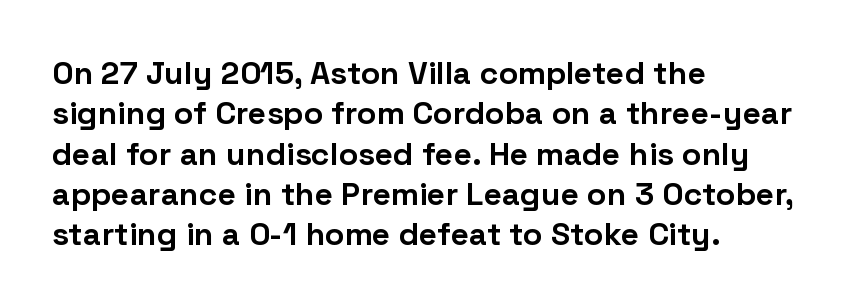
Descenders hang freely into open space. Nothing sits at the stroke ends, so this counts as sans-serif. In terms of letterspacing, this is plain default setting. Posture: vertical. A typesetter would call this proportional, since set widths differ per character. Casual observation: everything's shoved over to the left.
